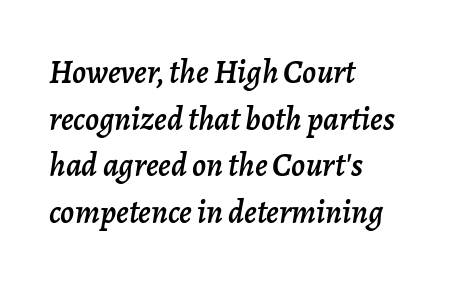
Q: Is the text italic (slanted)? A: Yes, it leans right by about 7 degrees.
Q: Is the text underlined? A: No.
Q: How is the paragraph aligned? A: Left-aligned.
Q: Is the spacing between letters normal or unusually wide? A: Normal.
Q: Is the spacing between lines tight, normal or loose? A: Normal.
Q: Width (condensed, normal, or wide)? A: Normal.
Q: Stroke contrast? A: Low.
Q: x-height? A: Medium.
Q: Monospaced? A: No.
